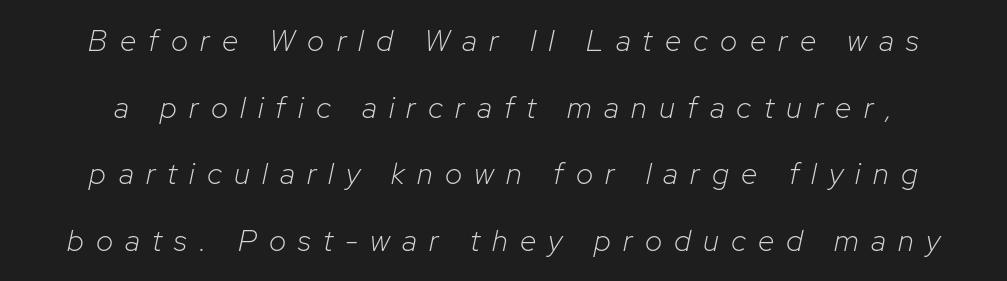
{"italic": "yes", "lean": "right", "slant_degrees": 12, "bold": "no", "weight": "light", "width": "normal", "stroke_contrast": "low", "x_height": "medium", "monospaced": "no", "underline": "no", "line_spacing": "loose", "line_spacing_ratio": 2.22, "letter_spacing": "wide", "letter_spacing_em": 0.41, "glyph_px": 30}
